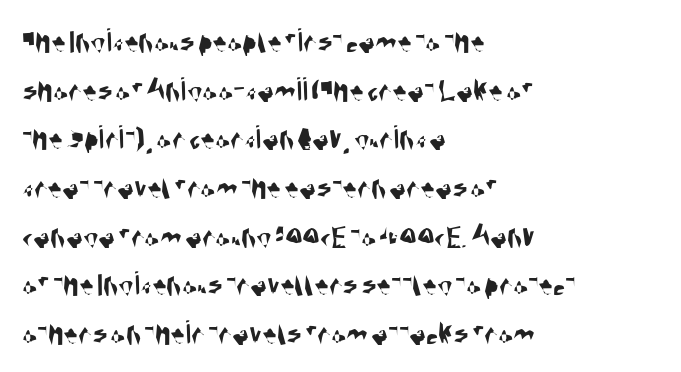
Q: Is the typeface a serif or a sans-serif typeface? A: Sans-serif.
Q: Is the text underlined? A: No.
Q: How is the paragraph aligned? A: Left-aligned.
Q: Is the spacing between letters normal or unusually wide? A: Normal.
Q: Is the spacing between lines tight, normal or loose? A: Normal.
Q: Width (condensed, normal, or wide)? A: Condensed.
Q: Stroke contrast? A: Medium.
Q: x-height? A: Large.
Q: Monospaced? A: No.
